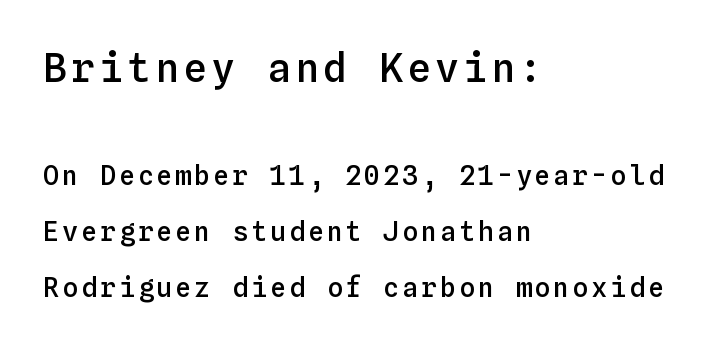
The image shows 40 px semibold type, upright, monospaced; set left-aligned, loose line spacing (2.07x), not underlined; the first (top) block is 1.48x larger; low stroke contrast and a medium x-height.
